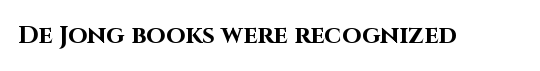
The image shows 25 px bold type, upright; set normal letter spacing, not underlined.
